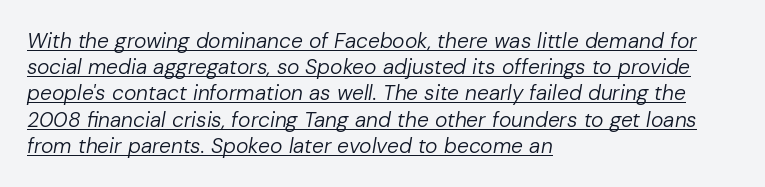
This rendering uses left alignment, leaving the right contour irregular. The axis of the letterforms is tilted away from vertical. Summary of weight: not heavy and not bold. What decoration does the sample have? An underline.
